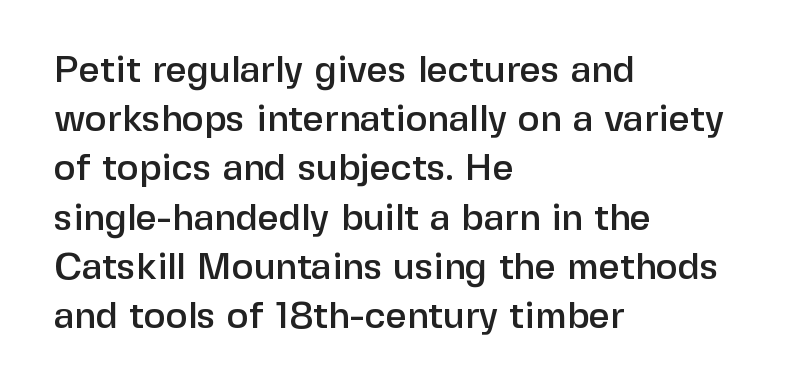
Q: Is the text italic (slanted)? A: No, it is upright.
Q: Is the typeface a serif or a sans-serif typeface? A: Sans-serif.
Q: Is the text underlined? A: No.
Q: How is the paragraph aligned? A: Left-aligned.
Q: Is the spacing between letters normal or unusually wide? A: Normal.
Q: Is the spacing between lines tight, normal or loose? A: Normal.
Q: Width (condensed, normal, or wide)? A: Normal.
Q: Stroke contrast? A: Low.
Q: x-height? A: Medium.
Q: Monospaced? A: No.
